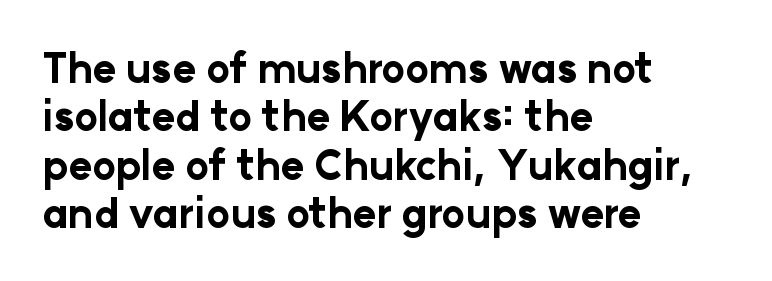
Q: Is the text bold? A: Yes.
Q: Is the text italic (slanted)? A: No, it is upright.
Q: Is the typeface a serif or a sans-serif typeface? A: Sans-serif.
Q: Is the text underlined? A: No.
Q: How is the paragraph aligned? A: Left-aligned.
Q: Is the spacing between letters normal or unusually wide? A: Normal.
Q: Width (condensed, normal, or wide)? A: Normal.
Q: Stroke contrast? A: Low.
Q: x-height? A: Medium.
Q: Monospaced? A: No.
